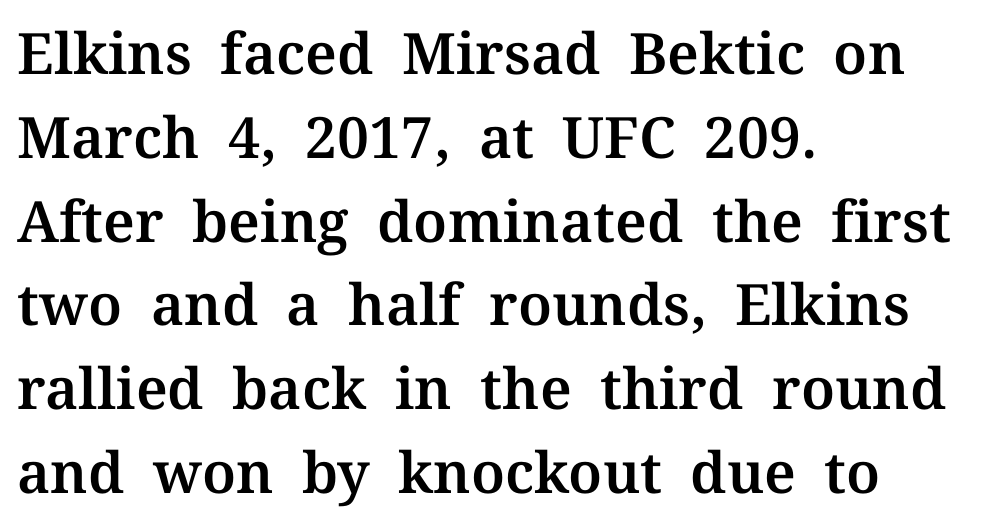
The image shows 57 px serif type, upright; set left-aligned, normal line spacing (1.47x), normal letter spacing, not underlined; medium stroke contrast and a medium x-height.
